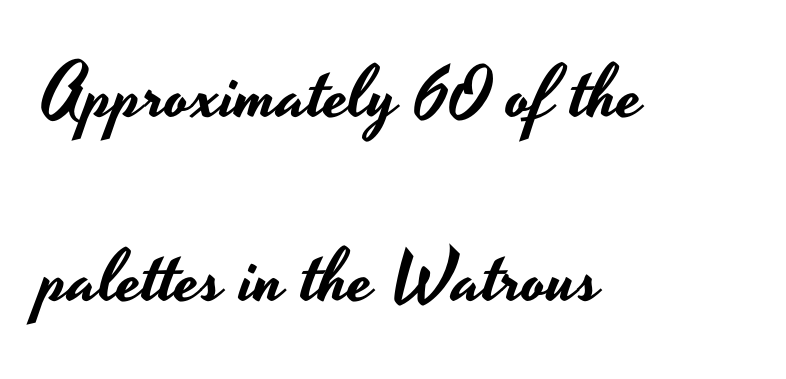
Proportional: the letters do not fall into vertical columns. The passage shown has conventional tracking throughout. Where is the straight margin? On the left. Clear beneath every line of the passage. The font family rendered here belongs to the sans-serif group. Baseline-to-baseline distance is far greater than the letter height.
